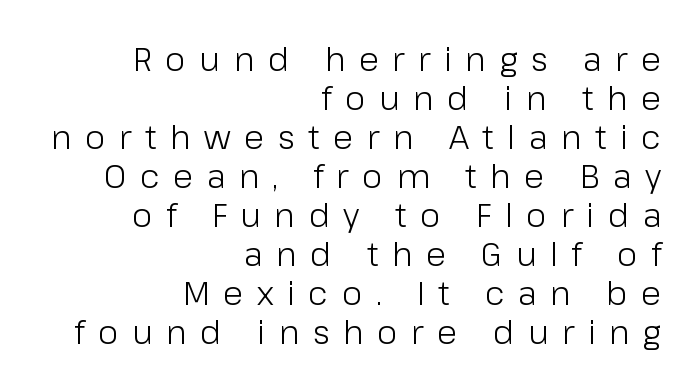
Q: Is the text bold? A: No.
Q: Is the text italic (slanted)? A: No, it is upright.
Q: Is the typeface a serif or a sans-serif typeface? A: Sans-serif.
Q: Is the text underlined? A: No.
Q: How is the paragraph aligned? A: Right-aligned.
Q: Is the spacing between letters normal or unusually wide? A: Unusually wide.
Q: Width (condensed, normal, or wide)? A: Normal.
Q: Stroke contrast? A: Low.
Q: x-height? A: Medium.
Q: Monospaced? A: No.
